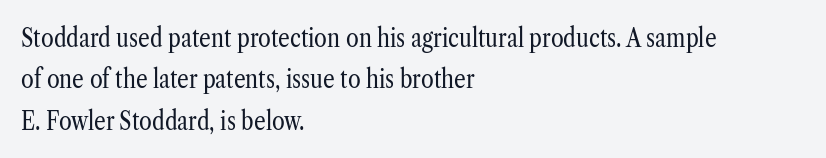
Each stroke keeps to a modest, everyday thickness or less. Whoever set this chose a conventional vertical rhythm. Caption: multi-line text, flush left, ragged right. Underlining? Definitely not there.
